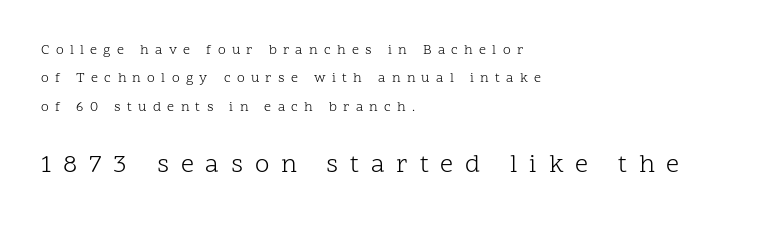
Ordinary non-slanted type is in use. Reading down the column, the eye jumps a long way to each next line. The weight would be labelled regular, book, light, or lighter still. Size hierarchy here favors the trailing block over the leading one. A typesetter would call this heavily tracked-out type. Descender tails drop into unmarked territory.
